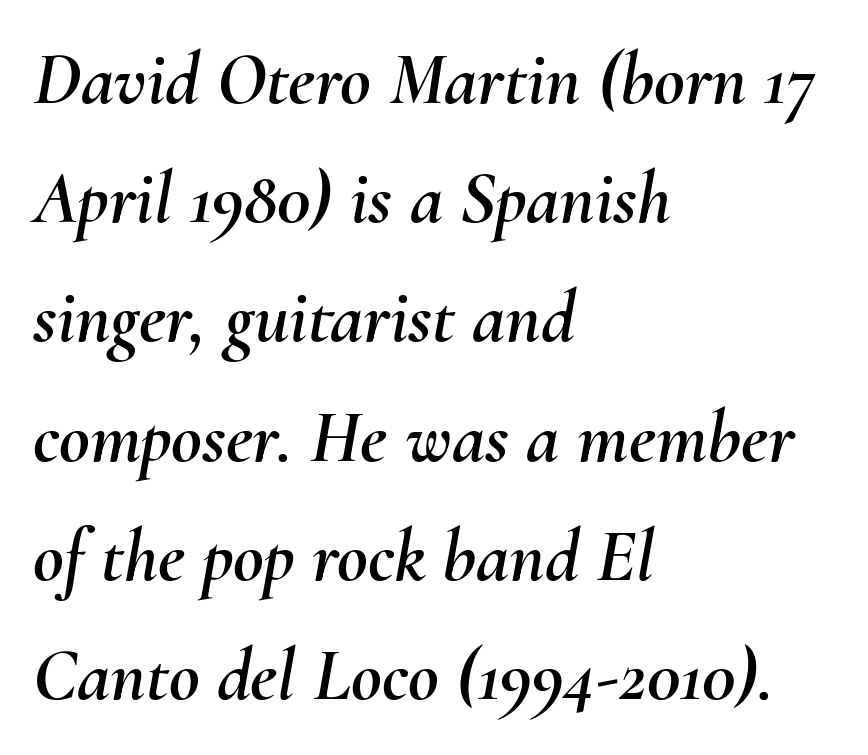
Q: Is the text italic (slanted)? A: Yes, it leans right by about 10 degrees.
Q: Is the text underlined? A: No.
Q: How is the paragraph aligned? A: Left-aligned.
Q: Is the spacing between letters normal or unusually wide? A: Normal.
Q: Is the spacing between lines tight, normal or loose? A: Normal.
Q: Width (condensed, normal, or wide)? A: Normal.
Q: Stroke contrast? A: Medium.
Q: x-height? A: Small.
Q: Monospaced? A: No.
